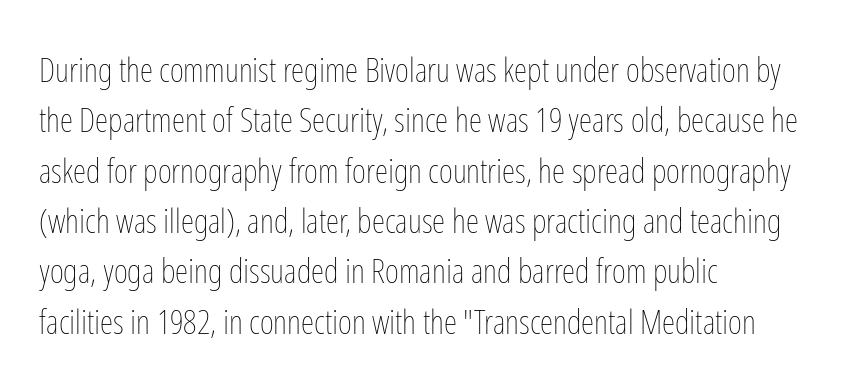
The image shows 34 px thin, condensed type, upright; set left-aligned, normal line spacing (1.48x), normal letter spacing, not underlined; low stroke contrast and a medium x-height.
